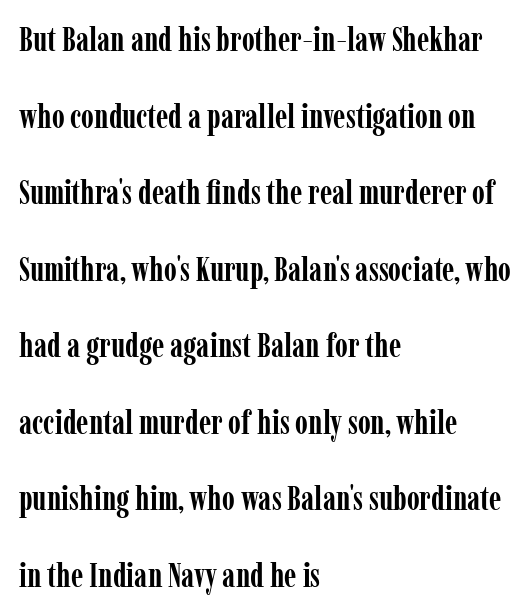
{"serif": "yes", "italic": "no", "bold": "yes", "weight": "semibold", "width": "condensed", "stroke_contrast": "low", "x_height": "medium", "monospaced": "no", "underline": "no", "align": "left", "line_spacing": "loose", "line_spacing_ratio": 2.32, "letter_spacing": "normal", "letter_spacing_em": 0.0, "glyph_px": 33}
